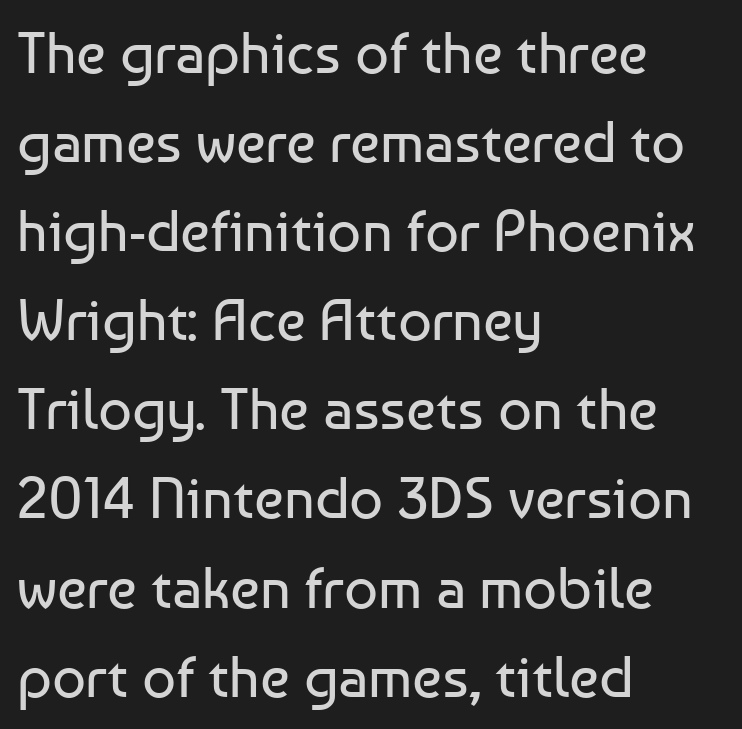
This is not heavy type; no bold has been used. The rendering uses a moderate line-height, typical for paragraphs. Glyph-to-glyph distance matches everyday printed text. Examine the stroke ends and you'll find no serifs. Do the characters align in a grid? No, the font is proportional.
